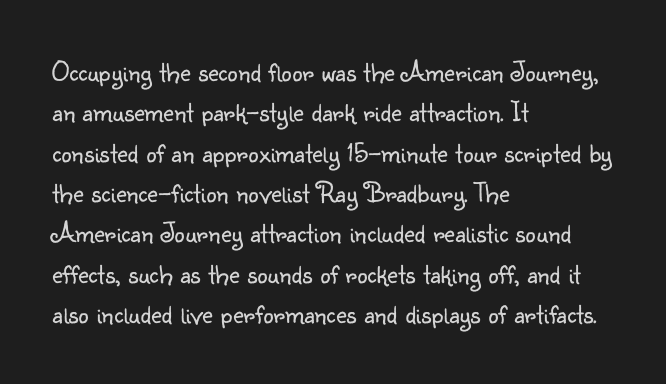
The letters sit at their default tracking, neither squeezed nor spread. A quiet, ordinary-to-light weight characterises the typeface. This sample is left-justified, so line endings fall wherever the words run out. Leading matches the norm, producing a regular column. The gap between lines stays unmarked. Is this a fixed-width face? No — the glyphs have proportional, varying widths.
